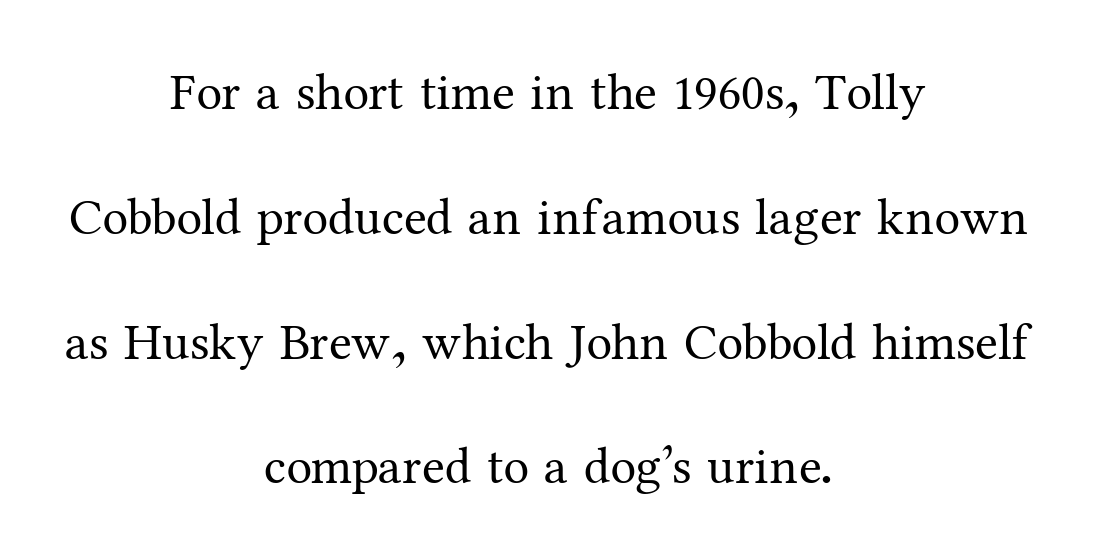
The type family on display is of the serif kind. The letterforms sit at book weight or below. Which margin do the lines hug? Neither — every line sits in the middle. This rendering leaves character spacing at its baseline value. Is this a fixed-width face? No — the glyphs have proportional, varying widths. The space beneath each line is pristine and unruled.
